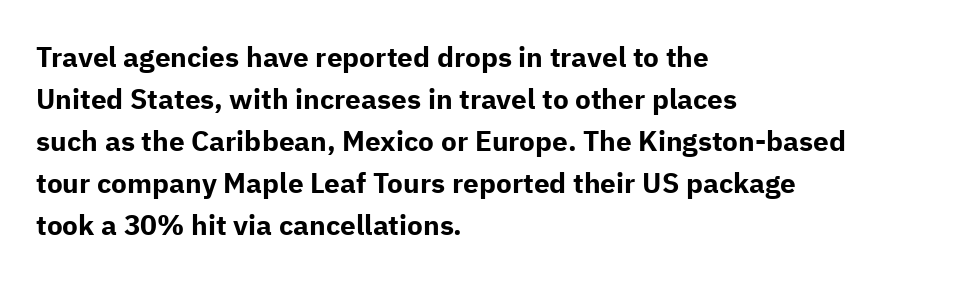
Q: Is the text bold? A: Yes.
Q: Is the text italic (slanted)? A: No, it is upright.
Q: Is the typeface a serif or a sans-serif typeface? A: Sans-serif.
Q: Is the text underlined? A: No.
Q: How is the paragraph aligned? A: Left-aligned.
Q: Is the spacing between letters normal or unusually wide? A: Normal.
Q: Is the spacing between lines tight, normal or loose? A: Normal.
Q: Width (condensed, normal, or wide)? A: Normal.
Q: Stroke contrast? A: Low.
Q: x-height? A: Medium.
Q: Monospaced? A: No.
